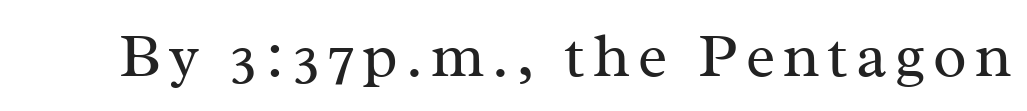
The image shows 62 px regular-weight serif type, upright; set not underlined; medium stroke contrast and a medium x-height.
